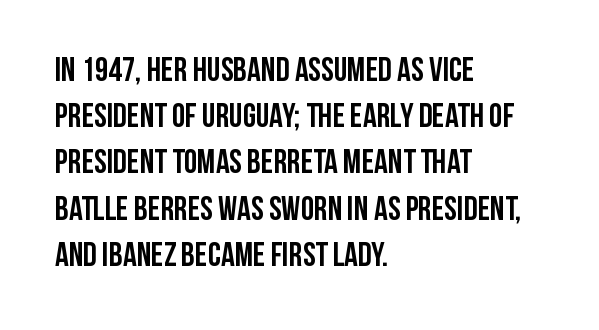
{"serif": "no", "italic": "no", "bold": "yes", "weight": "semibold", "width": "condensed", "stroke_contrast": "low", "x_height": "large", "monospaced": "no", "underline": "no", "align": "left", "line_spacing": "normal", "line_spacing_ratio": 1.36, "letter_spacing": "normal", "letter_spacing_em": 0.0, "glyph_px": 34}
